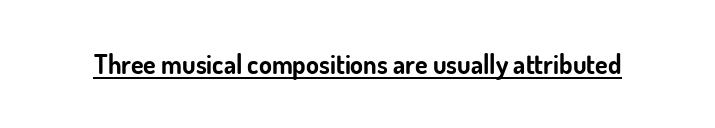
No extra tracking has been applied to these lines. Glance below the letters and you will spot a drawn line. Quick note: not italic, upright. The letters are bold, with thick, heavy strokes.
